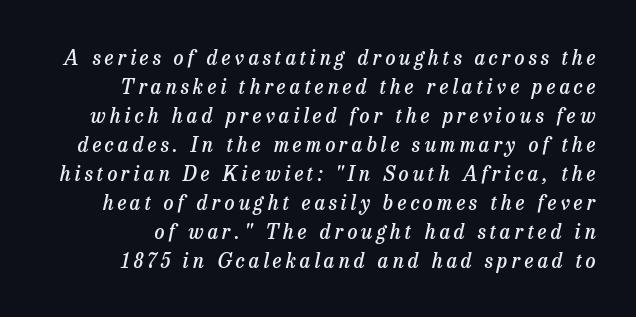
The image shows 20 px text type, italic (leaning right); set normal line spacing (1.45x), unusually wide letter spacing (+0.2 em), not underlined.
